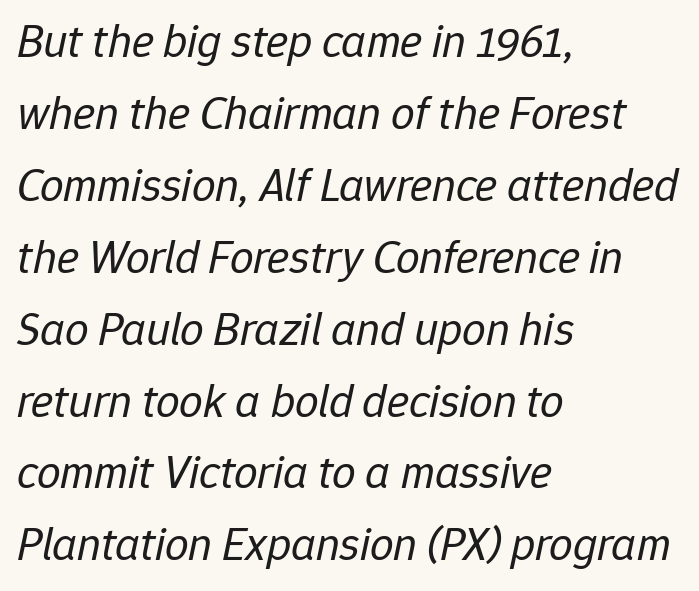
Q: Is the text bold? A: No.
Q: Is the text italic (slanted)? A: Yes, it leans right by about 12 degrees.
Q: Is the text underlined? A: No.
Q: How is the paragraph aligned? A: Left-aligned.
Q: Is the spacing between letters normal or unusually wide? A: Normal.
Q: Is the spacing between lines tight, normal or loose? A: Normal.
Q: Width (condensed, normal, or wide)? A: Normal.
Q: Stroke contrast? A: Low.
Q: x-height? A: Medium.
Q: Monospaced? A: No.
